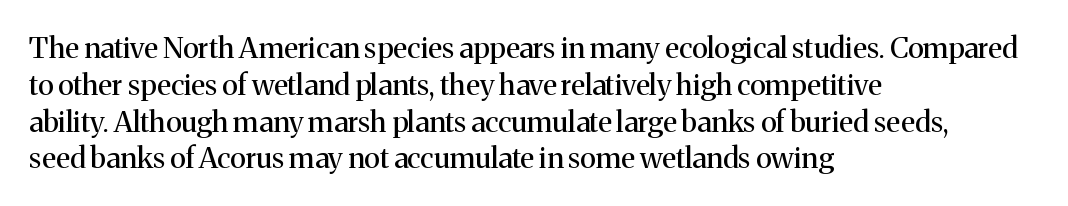
{"serif": "yes", "italic": "no", "bold": "no", "weight": "regular", "width": "normal", "stroke_contrast": "medium", "x_height": "medium", "monospaced": "no", "underline": "no", "align": "left", "line_spacing": "normal", "line_spacing_ratio": 1.27, "letter_spacing": "normal", "letter_spacing_em": 0.0, "glyph_px": 29}
